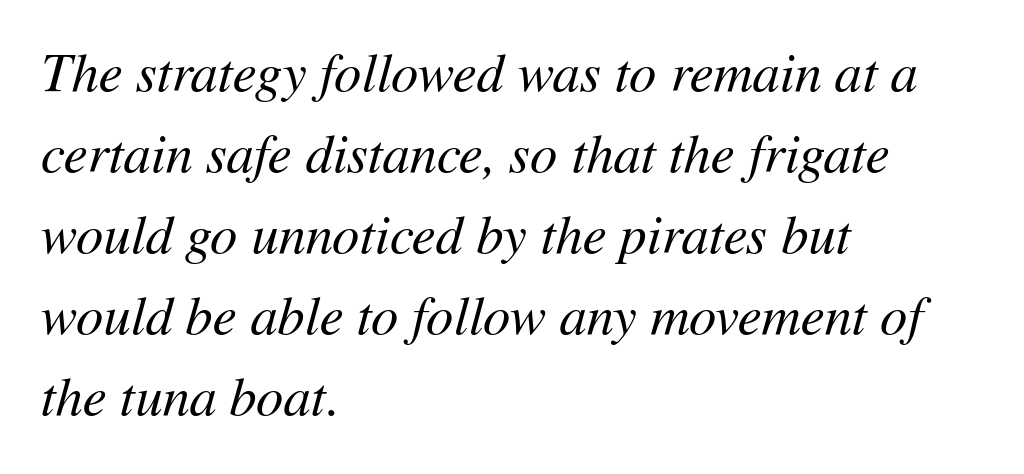
Do the characters align in a grid? No, the font is proportional. How would I describe the line gaps? Plain and ordinary. Italic: yes, the glyphs are oblique. The paragraph has a hard left edge and a soft right edge.
